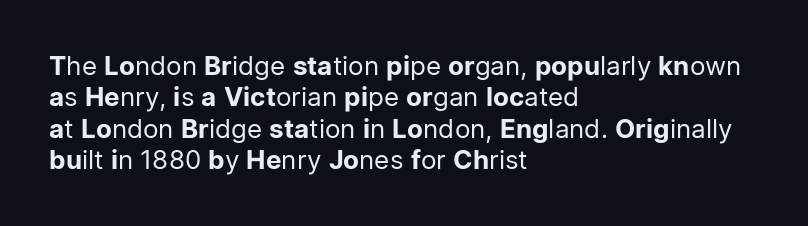
{"italic": "no", "bold": "no", "underline": "no", "align": "left", "line_spacing_ratio": 1.21, "letter_spacing": "normal", "letter_spacing_em": 0.0, "glyph_px": 26}
